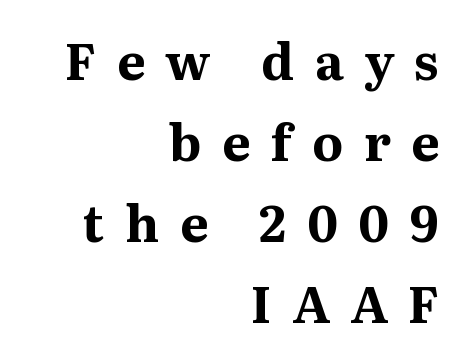
{"serif": "yes", "italic": "no", "bold": "yes", "weight": "bold", "width": "normal", "stroke_contrast": "medium", "x_height": "medium", "monospaced": "no", "underline": "no", "align": "right", "line_spacing": "normal", "line_spacing_ratio": 1.62, "letter_spacing": "wide", "letter_spacing_em": 0.41, "glyph_px": 50}
